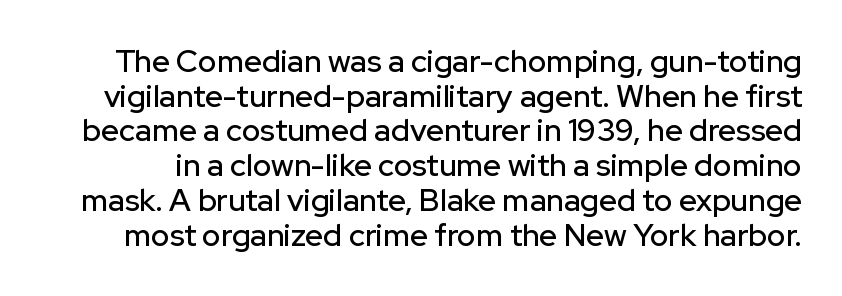
{"serif": "no", "italic": "no", "width": "normal", "stroke_contrast": "low", "x_height": "medium", "monospaced": "no", "underline": "no", "line_spacing": "tight", "line_spacing_ratio": 1.12, "letter_spacing": "normal", "letter_spacing_em": 0.0, "glyph_px": 31}
